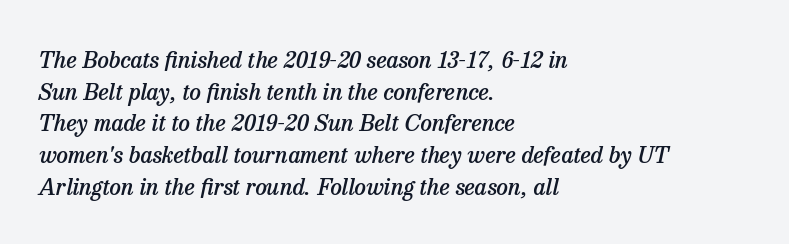
{"italic": "yes", "lean": "right", "slant_degrees": 13, "bold": "semi", "underline": "no", "align": "left", "line_spacing": "normal", "line_spacing_ratio": 1.38, "letter_spacing": "normal", "letter_spacing_em": 0.0, "glyph_px": 23}
